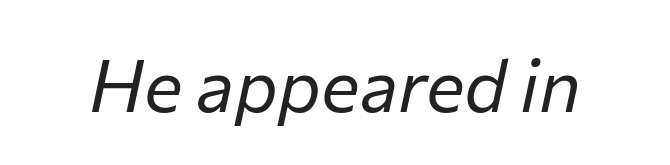
Q: Is the text bold? A: No.
Q: Is the text italic (slanted)? A: Yes, it leans right by about 12 degrees.
Q: Is the text underlined? A: No.
Q: Is the spacing between letters normal or unusually wide? A: Normal.
Q: Width (condensed, normal, or wide)? A: Normal.
Q: Stroke contrast? A: Low.
Q: x-height? A: Medium.
Q: Monospaced? A: No.
